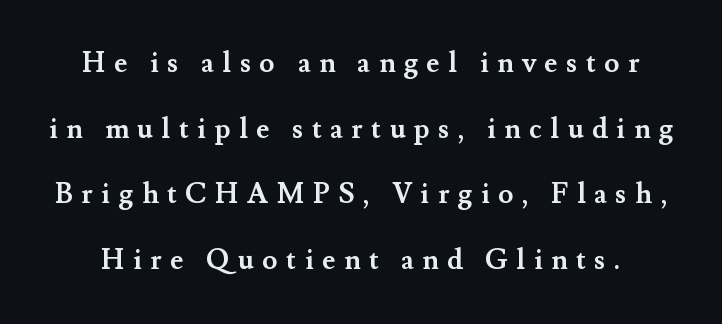
Q: Is the text bold? A: Yes.
Q: Is the text italic (slanted)? A: No, it is upright.
Q: Is the typeface a serif or a sans-serif typeface? A: Serif.
Q: Is the text underlined? A: No.
Q: Is the spacing between letters normal or unusually wide? A: Unusually wide.
Q: Is the spacing between lines tight, normal or loose? A: Loose.
Q: Width (condensed, normal, or wide)? A: Normal.
Q: Stroke contrast? A: Medium.
Q: x-height? A: Small.
Q: Monospaced? A: No.
